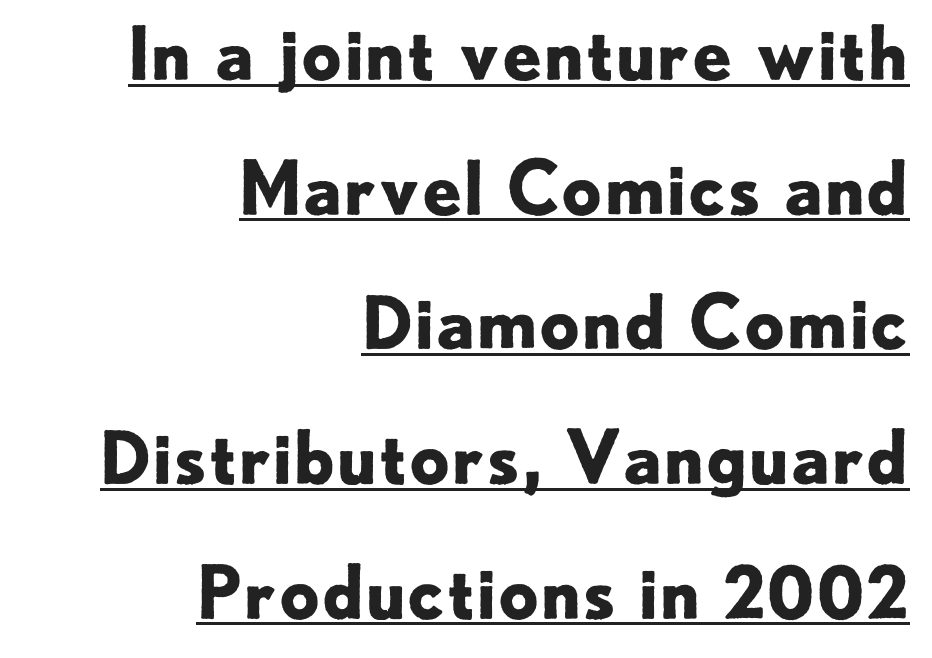
The font is running at its bold setting. In terms of letterspacing, this is plain default setting. The text was rendered using a sans face with plain stroke endings. Style check: upright. The passage shown is typed in a proportional face where columns would drift.
